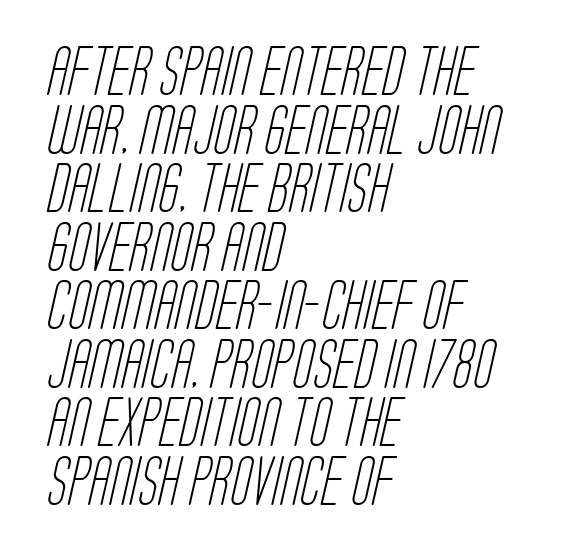
The image shows 48 px light, condensed sans-serif type; set left-aligned, line spacing 1.22x, normal letter spacing, not underlined; low stroke contrast and a large x-height.
